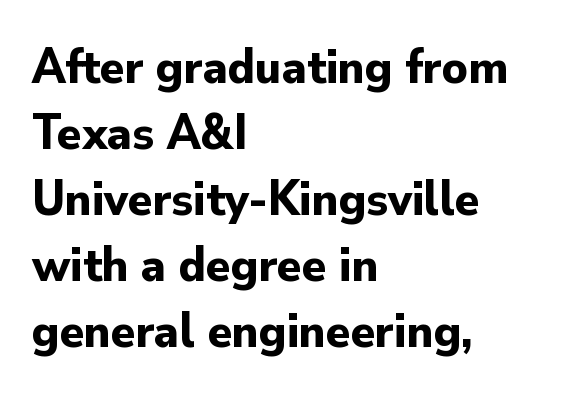
{"serif": "no", "italic": "no", "bold": "yes", "weight": "bold", "width": "normal", "stroke_contrast": "low", "x_height": "small", "monospaced": "no", "underline": "no", "align": "left", "line_spacing": "normal", "line_spacing_ratio": 1.32, "letter_spacing": "normal", "letter_spacing_em": 0.0, "glyph_px": 50}
